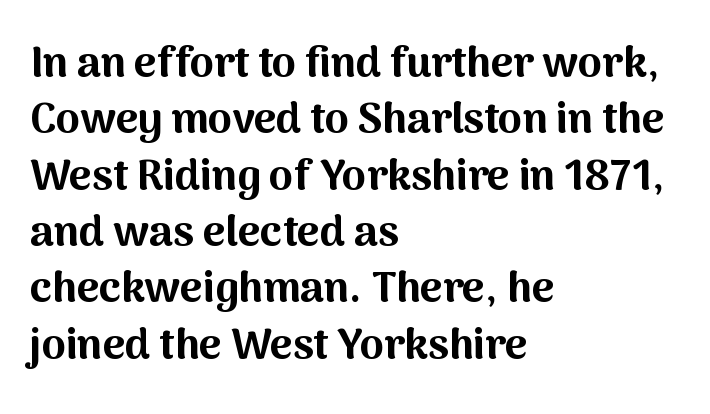
{"serif": "no", "italic": "no", "bold": "yes", "weight": "bold", "width": "normal", "stroke_contrast": "medium", "x_height": "medium", "monospaced": "no", "underline": "no", "align": "left", "line_spacing": "normal", "line_spacing_ratio": 1.31, "letter_spacing": "normal", "letter_spacing_em": 0.0, "glyph_px": 43}
